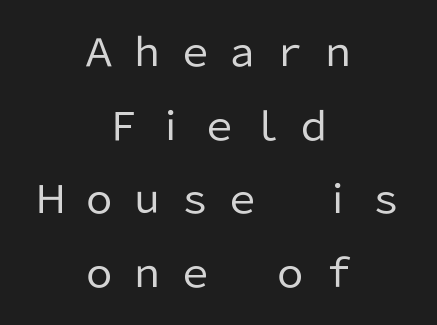
Q: Is the text bold? A: No.
Q: Is the text italic (slanted)? A: No, it is upright.
Q: Is the typeface a serif or a sans-serif typeface? A: Sans-serif.
Q: Is the text underlined? A: No.
Q: How is the paragraph aligned? A: Centered.
Q: Is the spacing between letters normal or unusually wide? A: Unusually wide.
Q: Is the spacing between lines tight, normal or loose? A: Loose.
Q: Width (condensed, normal, or wide)? A: Normal.
Q: Stroke contrast? A: Low.
Q: x-height? A: Medium.
Q: Monospaced? A: No.
